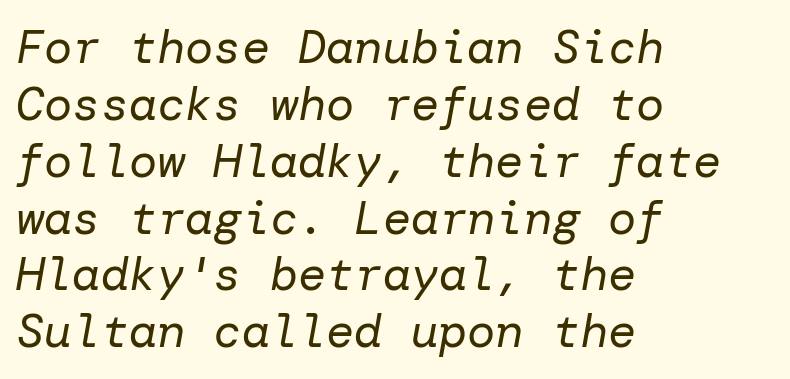
The image shows 47 px regular-weight type, italic (leaning right); set left-aligned, line spacing 1.21x, normal letter spacing, not underlined; low stroke contrast and a medium x-height.
